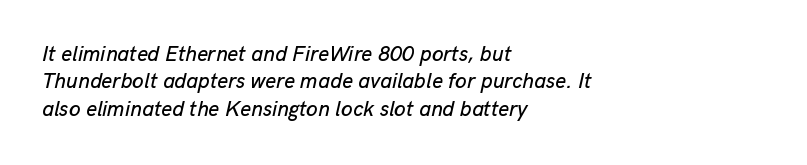
{"italic": "yes", "lean": "right", "slant_degrees": 13, "underline": "no", "align": "left", "line_spacing": "normal", "line_spacing_ratio": 1.3, "letter_spacing": "normal", "letter_spacing_em": 0.0, "glyph_px": 21}
